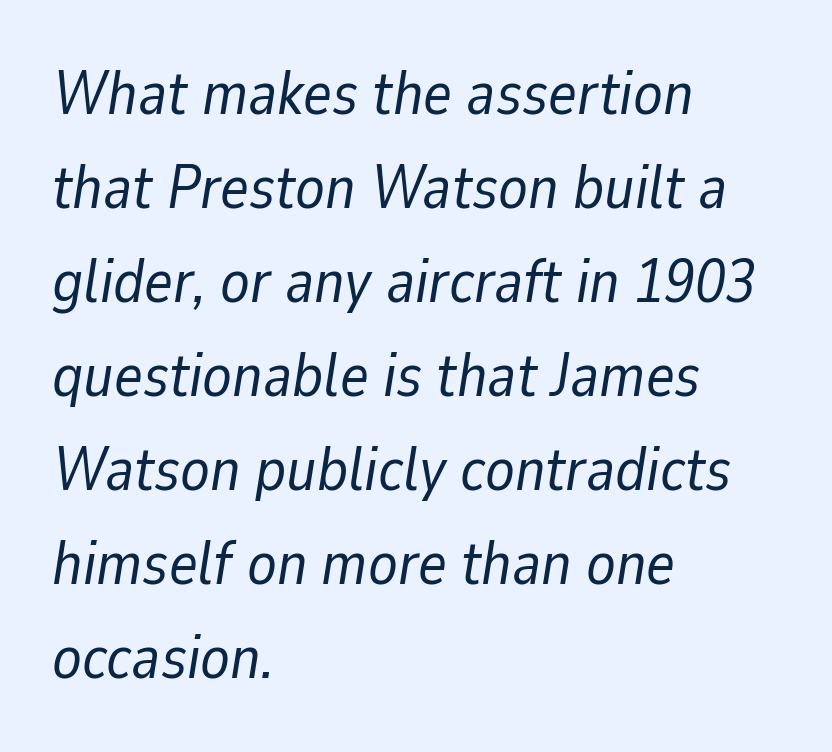
{"italic": "yes", "lean": "right", "slant_degrees": 9, "bold": "no", "weight": "regular", "width": "normal", "stroke_contrast": "low", "x_height": "medium", "monospaced": "no", "underline": "no", "align": "left", "line_spacing": "normal", "line_spacing_ratio": 1.54, "letter_spacing": "normal", "letter_spacing_em": 0.0, "glyph_px": 61}
